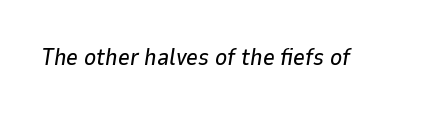
The image shows 23 px text type, italic (leaning right); set normal letter spacing, not underlined.
